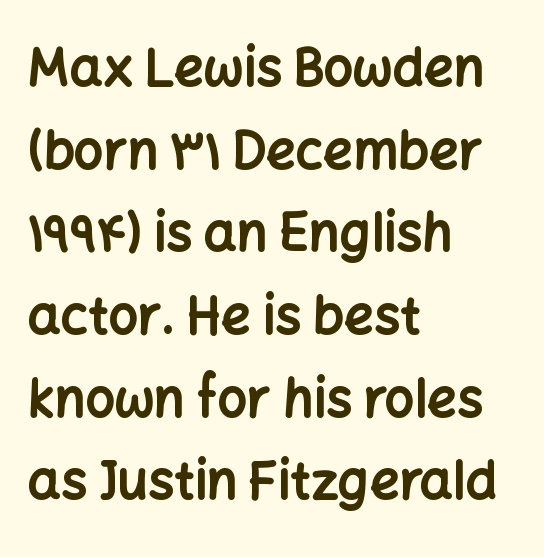
Summary of weight: heavy, a full bold. Line beginnings align vertically; line endings do not. The passage shown is not underscored anywhere. These lines are composed in type without serifs.
